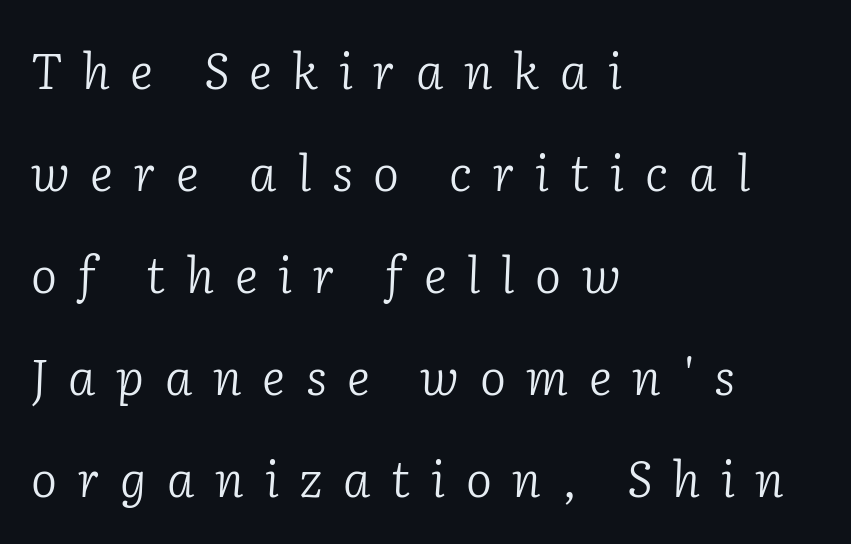
The gap between lines stays unmarked. Loosely led — the rows are spread out. The rag falls on the right side of this text block. This sample uses a serif face. This rendering widens character spacing well past its baseline value. Designer's note — italics engaged.
